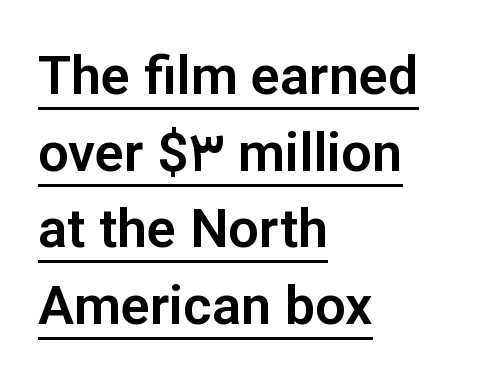
Q: Is the text italic (slanted)? A: No, it is upright.
Q: Is the typeface a serif or a sans-serif typeface? A: Sans-serif.
Q: Is the text underlined? A: Yes.
Q: How is the paragraph aligned? A: Left-aligned.
Q: Is the spacing between letters normal or unusually wide? A: Normal.
Q: Is the spacing between lines tight, normal or loose? A: Normal.
Q: Width (condensed, normal, or wide)? A: Normal.
Q: Stroke contrast? A: Low.
Q: x-height? A: Medium.
Q: Monospaced? A: No.
